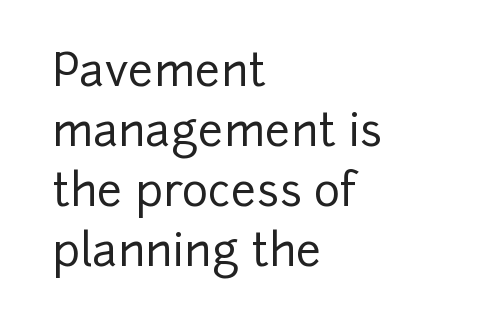
{"serif": "no", "italic": "no", "width": "normal", "stroke_contrast": "low", "x_height": "medium", "monospaced": "no", "underline": "no", "align": "left", "line_spacing": "normal", "line_spacing_ratio": 1.33, "letter_spacing": "normal", "letter_spacing_em": 0.0, "glyph_px": 45}
